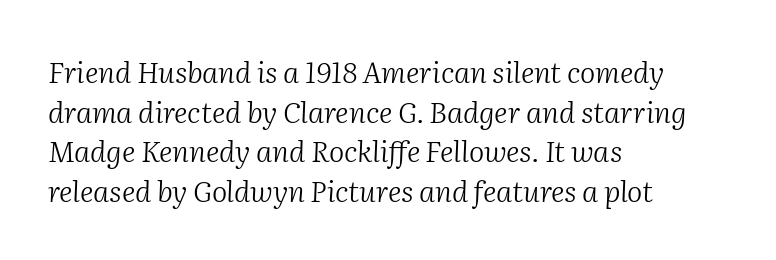
{"serif": "yes", "italic": "yes", "lean": "right", "slant_degrees": 2, "bold": "no", "weight": "light", "width": "normal", "stroke_contrast": "medium", "x_height": "medium", "monospaced": "no", "underline": "no", "align": "left", "line_spacing": "normal", "line_spacing_ratio": 1.37, "letter_spacing": "normal", "letter_spacing_em": 0.0, "glyph_px": 29}
